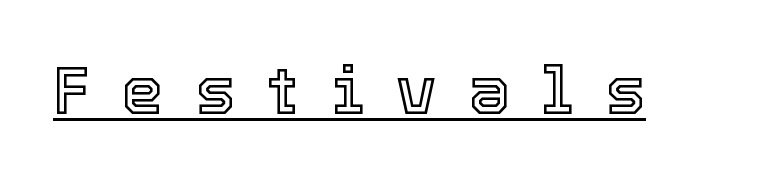
{"italic": "no", "width": "normal", "x_height": "medium", "monospaced": "no", "underline": "yes", "letter_spacing": "wide", "letter_spacing_em": 0.48, "glyph_px": 67}
